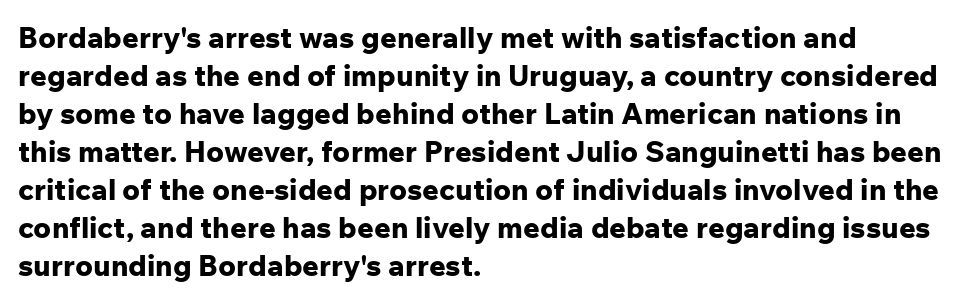
The image shows 29 px bold sans-serif type, upright; set left-aligned, normal line spacing (1.31x), normal letter spacing, not underlined; low stroke contrast and a medium x-height.
